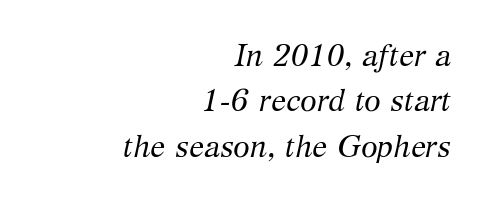
The image shows 30 px regular-weight serif type, italic (leaning right); set right-aligned, normal line spacing (1.51x), normal letter spacing, not underlined; medium stroke contrast and a medium x-height.
